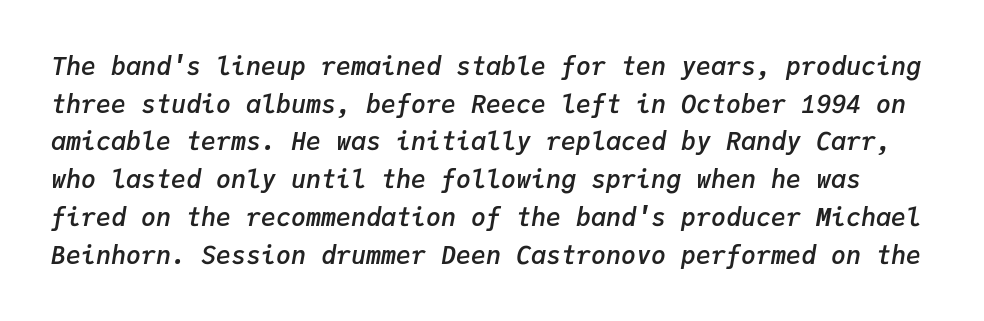
{"italic": "yes", "lean": "right", "slant_degrees": 9, "bold": "semi", "underline": "no", "line_spacing": "normal", "line_spacing_ratio": 1.51, "letter_spacing": "normal", "letter_spacing_em": 0.0, "glyph_px": 25}
